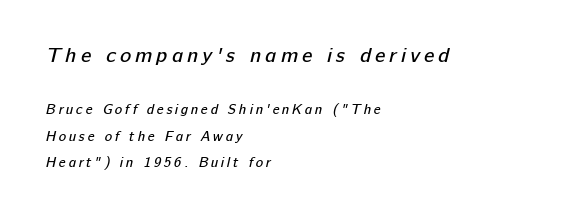
The image shows 21 px text type; set left-aligned, loose line spacing (1.91x), not underlined; the first (top) block is 1.5x larger.
